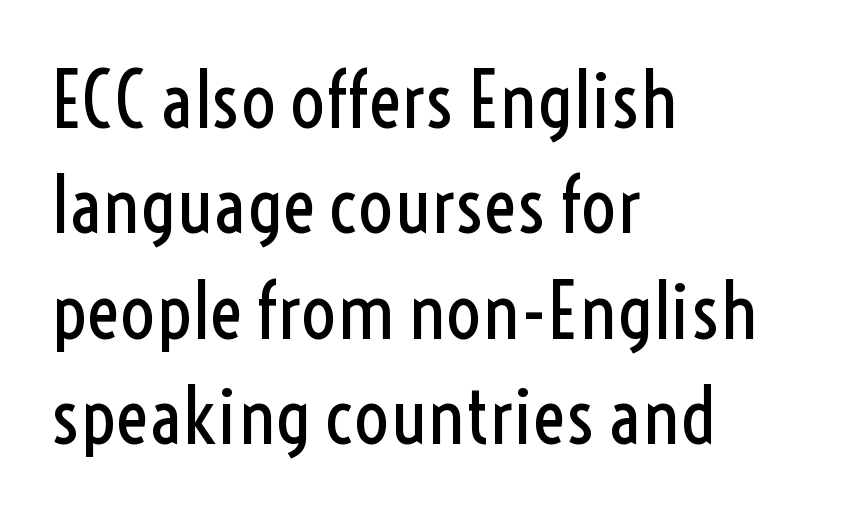
Italic: no, the glyphs are upright roman. Does the copy run flush right? No — it runs flush left. Honestly, the letter spacing is just normal — you wouldn't notice it. Weight class: somewhere from thin through regular. Horizontal bands of white between lines are of average thickness.
